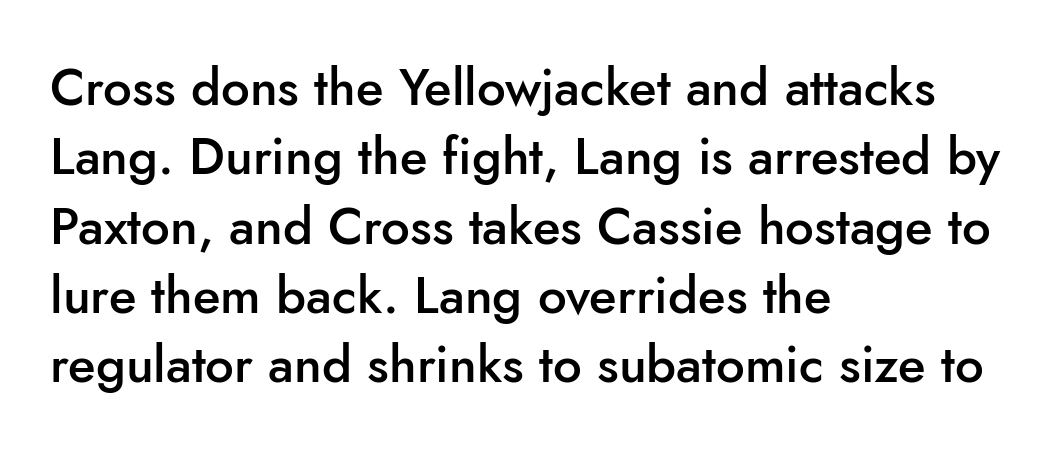
{"serif": "no", "italic": "no", "bold": "semi", "weight": "semibold", "width": "normal", "stroke_contrast": "low", "x_height": "small", "monospaced": "no", "underline": "no", "align": "left", "line_spacing": "normal", "line_spacing_ratio": 1.36, "letter_spacing": "normal", "letter_spacing_em": 0.0, "glyph_px": 51}
